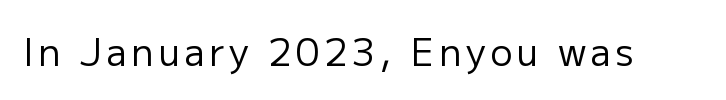
The image shows 37 px regular-weight sans-serif type, upright; set not underlined; low stroke contrast and a medium x-height.
